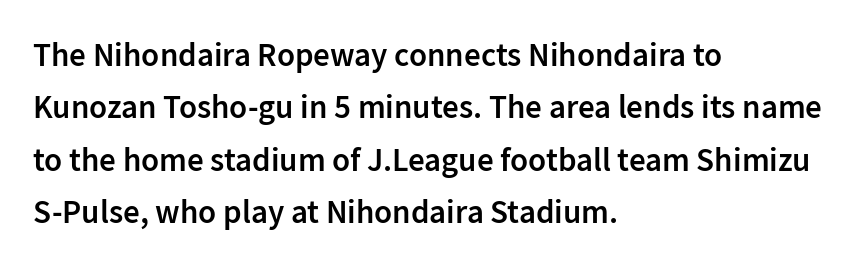
The image shows 33 px semibold sans-serif type, upright; set left-aligned, normal line spacing (1.59x), normal letter spacing, not underlined; low stroke contrast and a medium x-height.
